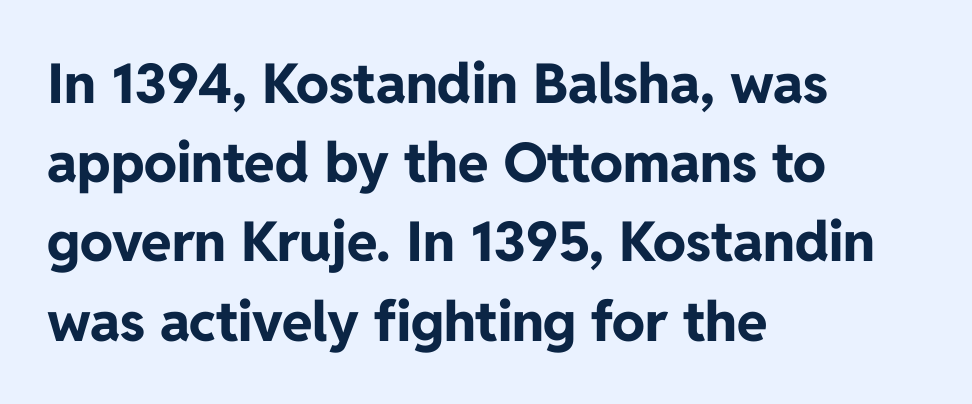
Q: Is the text bold? A: Yes.
Q: Is the text italic (slanted)? A: No, it is upright.
Q: Is the typeface a serif or a sans-serif typeface? A: Sans-serif.
Q: Is the text underlined? A: No.
Q: How is the paragraph aligned? A: Left-aligned.
Q: Is the spacing between letters normal or unusually wide? A: Normal.
Q: Is the spacing between lines tight, normal or loose? A: Normal.
Q: Width (condensed, normal, or wide)? A: Normal.
Q: Stroke contrast? A: Low.
Q: x-height? A: Medium.
Q: Monospaced? A: No.
